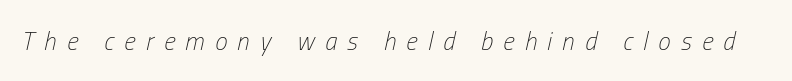
Spacing between characters has been opened up far beyond the box default. Quick note: italic. Caption: face not bold, strokes unweighted. The space directly below the letters is spotless.
